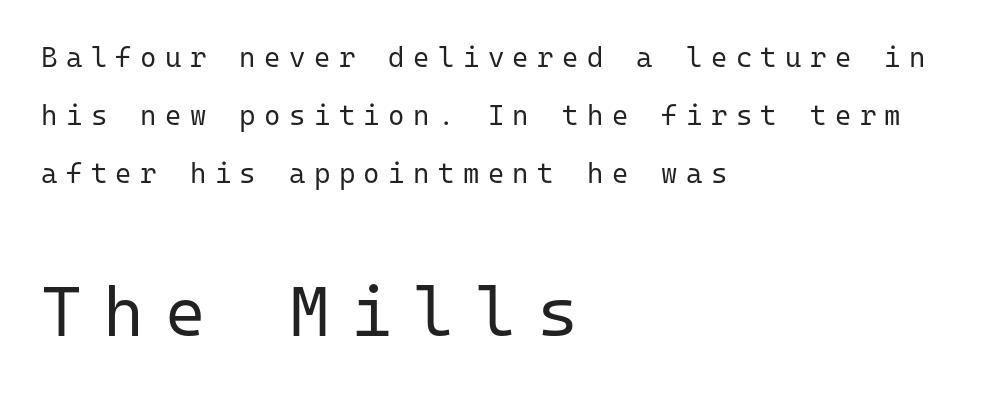
The image shows 70 px regular-weight sans-serif type, upright, monospaced; set left-aligned, loose line spacing (2.07x), unusually wide letter spacing (+0.3 em), not underlined; the second (bottom) block is 2.5x larger; low stroke contrast and a medium x-height.
